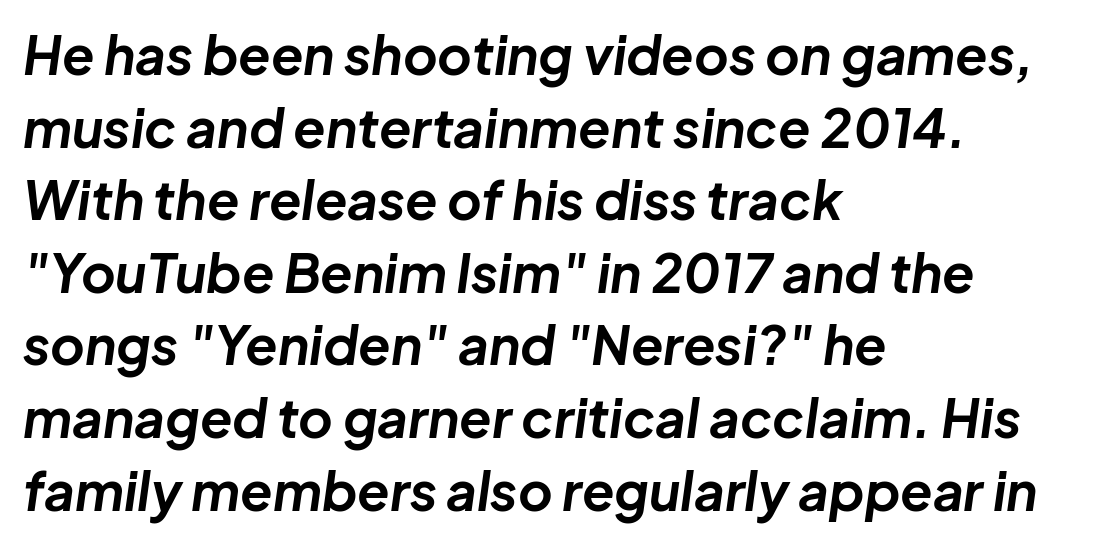
The image shows 53 px bold type, italic (leaning right); set left-aligned, normal line spacing (1.37x), normal letter spacing, not underlined; low stroke contrast and a medium x-height.
